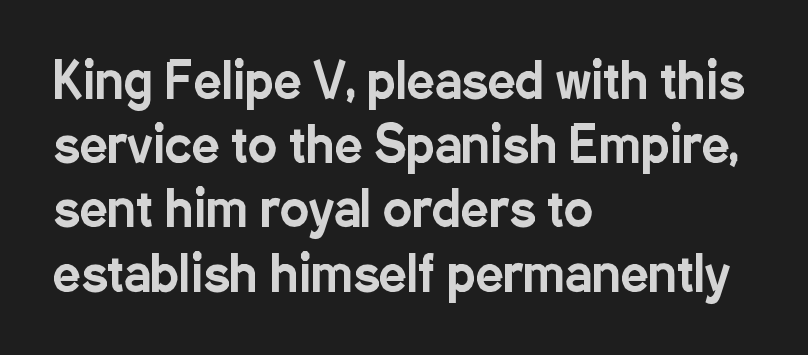
Whoever set this chose a conventional vertical rhythm. The typography opts for an upright posture over an oblique one. The space beneath each line is pristine and unruled. Caption: standard tracking, unaltered. Which margin do the lines hug? The left one — the right edge is uneven.
